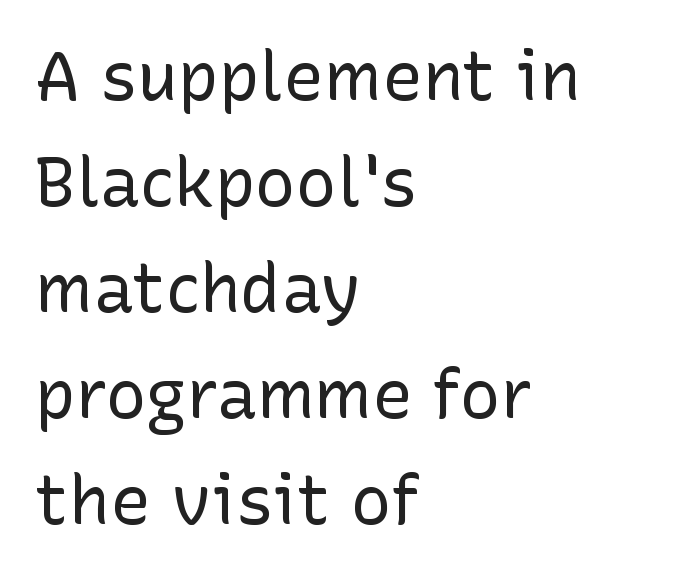
{"serif": "no", "italic": "no", "bold": "no", "weight": "regular", "width": "normal", "stroke_contrast": "low", "x_height": "medium", "monospaced": "no", "underline": "no", "align": "left", "line_spacing": "normal", "line_spacing_ratio": 1.56, "letter_spacing": "normal", "letter_spacing_em": 0.0, "glyph_px": 68}
